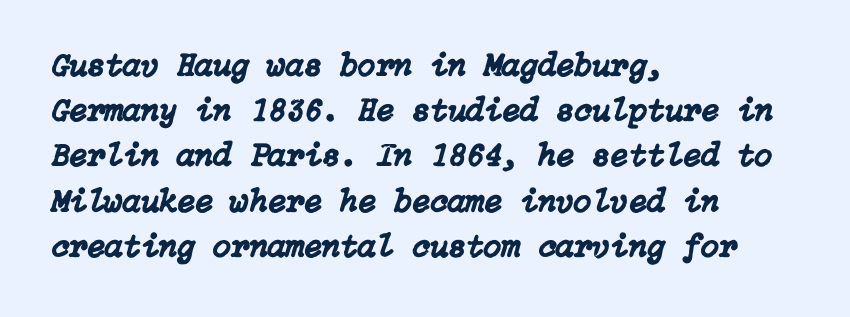
{"italic": "yes", "lean": "right", "slant_degrees": 15, "width": "normal", "stroke_contrast": "low", "x_height": "medium", "underline": "no", "align": "left", "line_spacing": "normal", "line_spacing_ratio": 1.37, "letter_spacing": "normal", "letter_spacing_em": 0.0, "glyph_px": 33}
